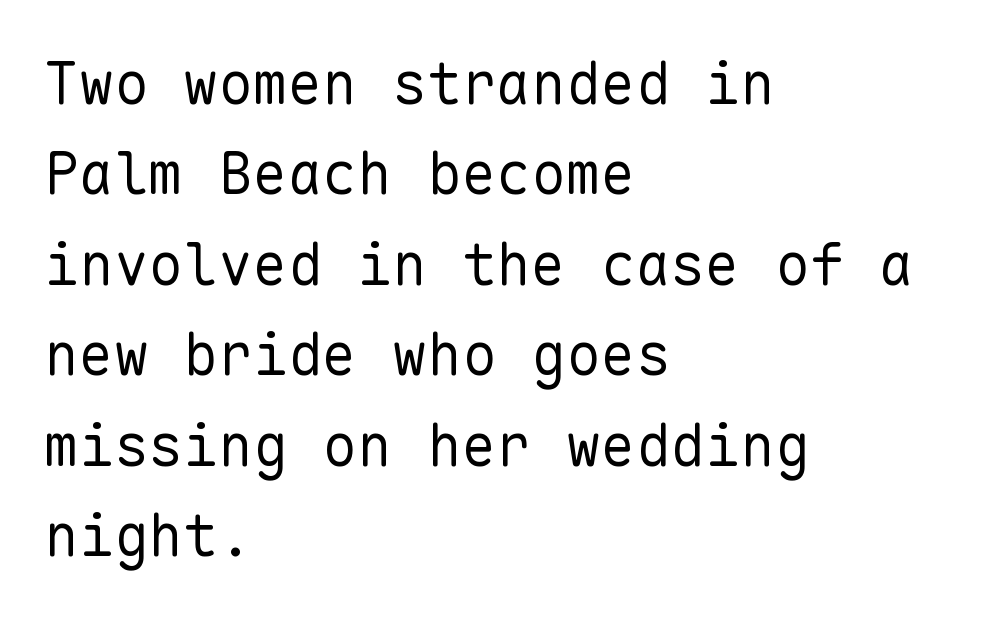
The image shows 58 px regular-weight sans-serif type, upright, monospaced; set left-aligned, normal line spacing (1.56x), normal letter spacing, not underlined; low stroke contrast and a medium x-height.
